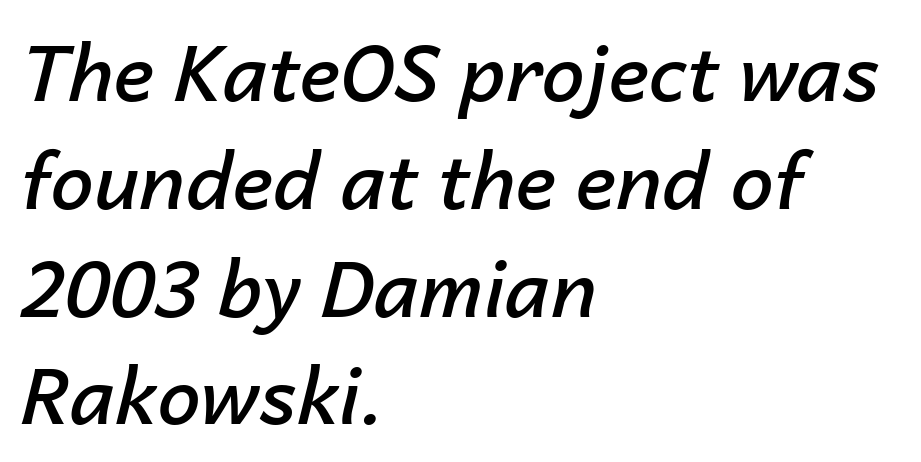
Regular leading. Words float on clear page, feet unadorned. A typesetter would mark this as italic. Note the varied advance widths — an 'i' is clearly narrower than an 'm'. The lines in this sample share a left origin and differ only in where they stop.
